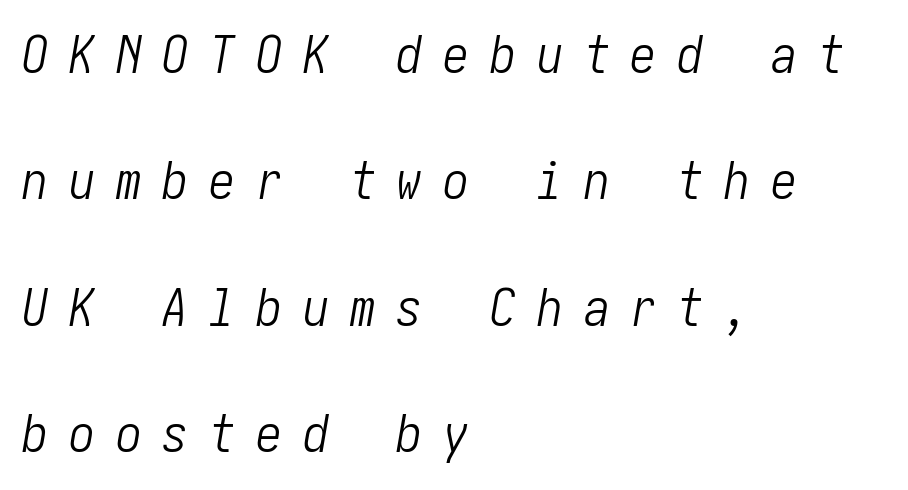
The image shows 52 px light, condensed type, italic (leaning right); set left-aligned, loose line spacing (2.43x), unusually wide letter spacing (+0.4 em), not underlined; low stroke contrast and a medium x-height.
